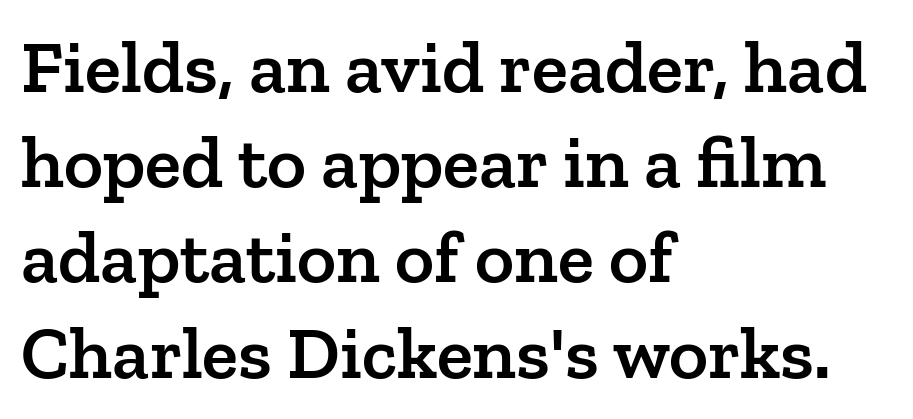
The image shows 75 px semibold serif type, upright; set left-aligned, normal line spacing (1.27x), normal letter spacing, not underlined; low stroke contrast and a medium x-height.
